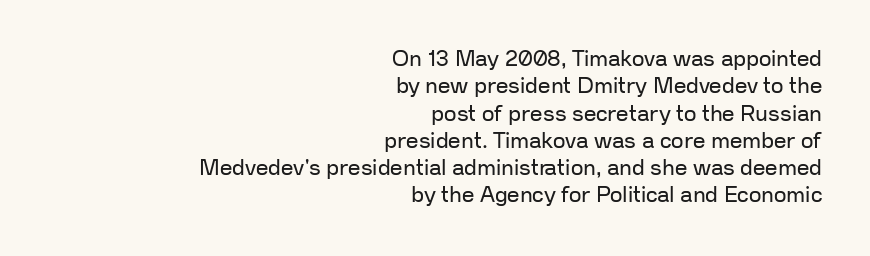
The image shows 22 px text type, upright; set right-aligned, line spacing 1.24x, normal letter spacing, not underlined.
